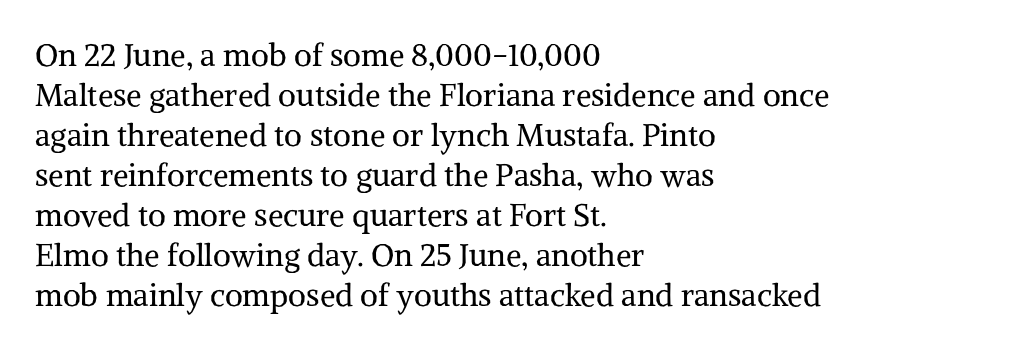
{"serif": "yes", "italic": "no", "bold": "no", "weight": "regular", "width": "normal", "stroke_contrast": "medium", "x_height": "medium", "monospaced": "no", "underline": "no", "align": "left", "line_spacing": "normal", "line_spacing_ratio": 1.29, "letter_spacing": "normal", "letter_spacing_em": 0.0, "glyph_px": 31}
